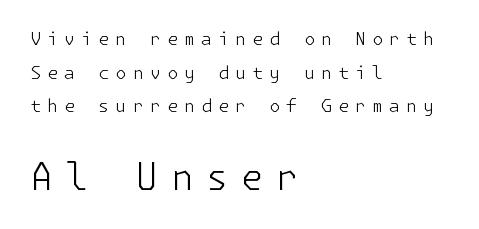
Q: Is the text bold? A: No.
Q: Is the text italic (slanted)? A: No, it is upright.
Q: Is the typeface a serif or a sans-serif typeface? A: Sans-serif.
Q: Is the text underlined? A: No.
Q: How is the paragraph aligned? A: Left-aligned.
Q: Is the spacing between letters normal or unusually wide? A: Unusually wide.
Q: Which block of text is set in a larger size, the first (top) or the second (bottom)? A: The second (bottom) one.
Q: Width (condensed, normal, or wide)? A: Normal.
Q: Stroke contrast? A: Low.
Q: x-height? A: Medium.
